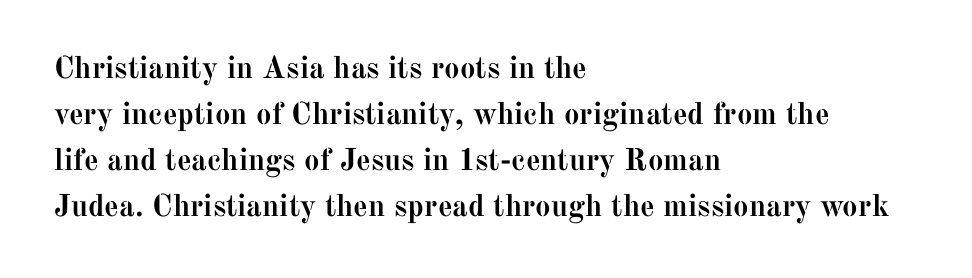
Q: Is the text bold? A: Yes.
Q: Is the text italic (slanted)? A: No, it is upright.
Q: Is the typeface a serif or a sans-serif typeface? A: Serif.
Q: Is the text underlined? A: No.
Q: How is the paragraph aligned? A: Left-aligned.
Q: Is the spacing between letters normal or unusually wide? A: Normal.
Q: Is the spacing between lines tight, normal or loose? A: Normal.
Q: Width (condensed, normal, or wide)? A: Normal.
Q: Stroke contrast? A: Medium.
Q: x-height? A: Medium.
Q: Monospaced? A: No.
